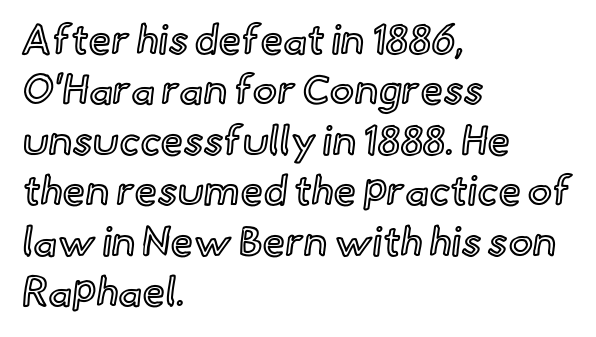
The image shows 41 px text type; set left-aligned, line spacing 1.23x, normal letter spacing, not underlined; a small x-height.
